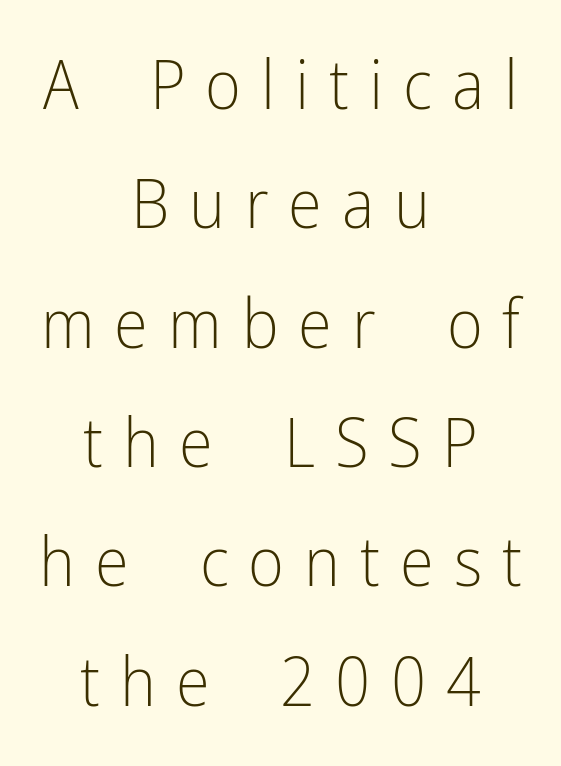
{"serif": "no", "italic": "no", "bold": "no", "weight": "light", "width": "condensed", "stroke_contrast": "low", "x_height": "medium", "monospaced": "no", "underline": "no", "align": "center", "line_spacing_ratio": 1.73, "letter_spacing": "wide", "letter_spacing_em": 0.29, "glyph_px": 69}
